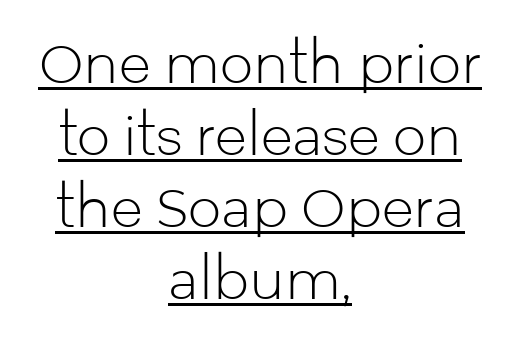
{"serif": "no", "italic": "no", "bold": "no", "weight": "light", "width": "normal", "stroke_contrast": "low", "x_height": "medium", "monospaced": "no", "underline": "yes", "align": "center", "line_spacing": "normal", "line_spacing_ratio": 1.36, "letter_spacing": "normal", "letter_spacing_em": 0.0, "glyph_px": 53}
